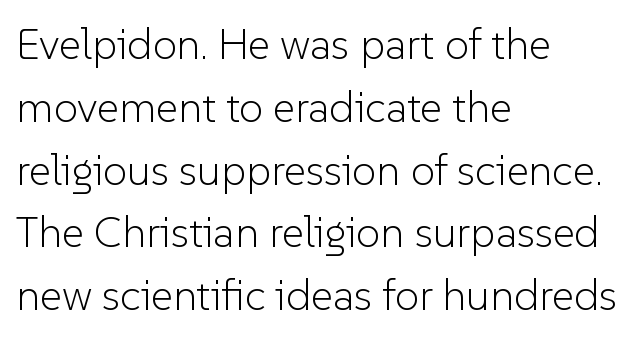
{"serif": "no", "italic": "no", "bold": "no", "weight": "light", "width": "normal", "stroke_contrast": "low", "x_height": "medium", "monospaced": "no", "underline": "no", "align": "left", "line_spacing": "normal", "line_spacing_ratio": 1.46, "letter_spacing": "normal", "letter_spacing_em": 0.0, "glyph_px": 43}
